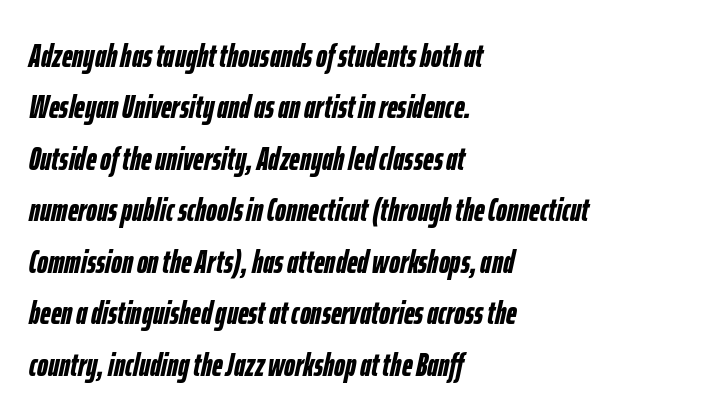
Reading down the block, your eye returns to a fixed left position each line. The space between consecutive lines is moderate. The face used here has the dense, thick strokes of a bold. Spacing verdict: proportional, widths tailored to each character. Compared with ordinary roman type, these characters are visibly tilted. Words appear dense and cohesive because spacing is normal.
